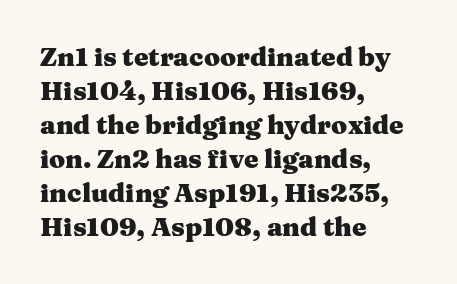
{"italic": "no", "bold": "yes", "underline": "no", "align": "left", "line_spacing": "normal", "line_spacing_ratio": 1.31, "letter_spacing": "normal", "letter_spacing_em": 0.0, "glyph_px": 26}
